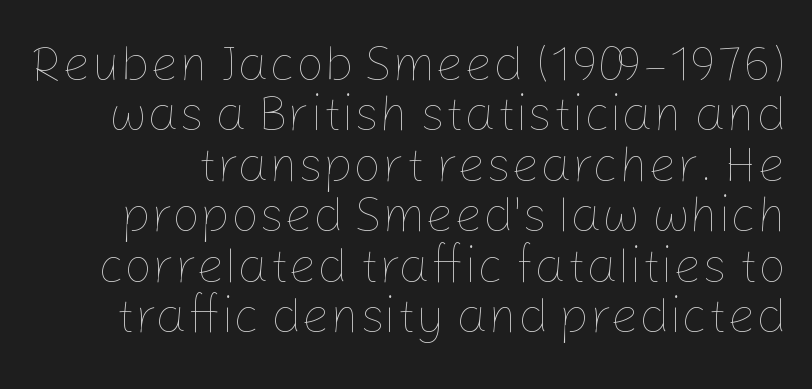
Only glyphs here, with clear space below each row. Think of a printed novel: that variable character pitch is what you see here. No chunkiness to these letters — they're not bold. The axis of the letterforms is exactly vertical.
